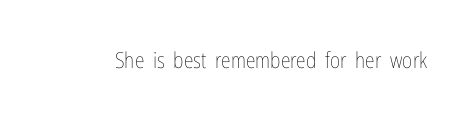
Q: Is the text bold? A: No.
Q: Is the text italic (slanted)? A: No, it is upright.
Q: Is the text underlined? A: No.
Q: Is the spacing between letters normal or unusually wide? A: Normal.
